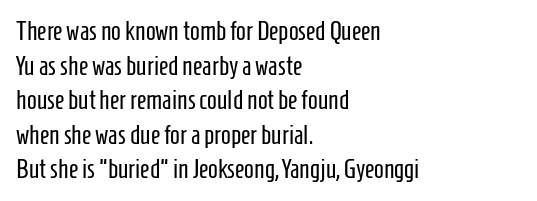
{"italic": "no", "bold": "no", "underline": "no", "align": "left", "line_spacing": "normal", "line_spacing_ratio": 1.33, "letter_spacing": "normal", "letter_spacing_em": 0.0, "glyph_px": 26}
